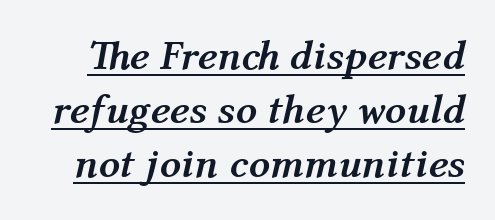
The image shows 42 px semibold type, italic (leaning right); set normal line spacing (1.29x), normal letter spacing, underlined; medium stroke contrast and a medium x-height.
